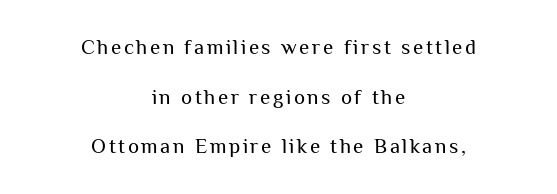
The specimen omits any rule beneath the text block's lines. A centered setting, common on invitations and titles, is used for this passage. This sample trades compactness for vertical openness between lines. When letters stand straight like this, we call the style roman or upright.
